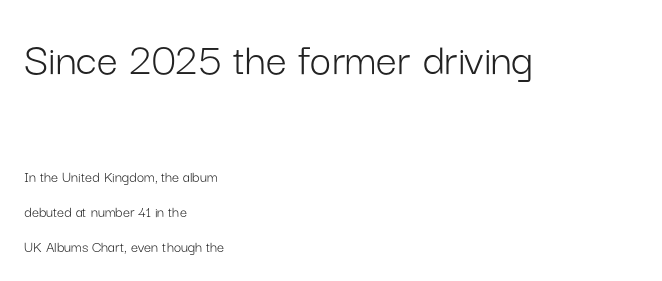
The image shows 47 px light sans-serif type, upright; set left-aligned, loose line spacing (2.19x), normal letter spacing, not underlined; the first (top) block is 2.94x larger; low stroke contrast and a medium x-height.
